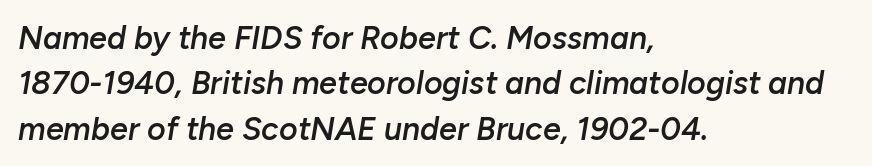
The image shows 32 px semibold type, italic (leaning right); set left-aligned, normal line spacing (1.42x), normal letter spacing, not underlined; low stroke contrast and a medium x-height.
